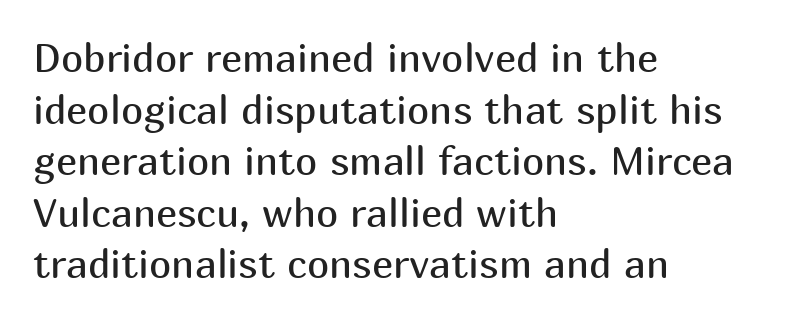
Q: Is the text bold? A: No.
Q: Is the text italic (slanted)? A: No, it is upright.
Q: Is the typeface a serif or a sans-serif typeface? A: Sans-serif.
Q: Is the text underlined? A: No.
Q: How is the paragraph aligned? A: Left-aligned.
Q: Is the spacing between letters normal or unusually wide? A: Normal.
Q: Is the spacing between lines tight, normal or loose? A: Normal.
Q: Width (condensed, normal, or wide)? A: Normal.
Q: Stroke contrast? A: Medium.
Q: x-height? A: Medium.
Q: Monospaced? A: No.
